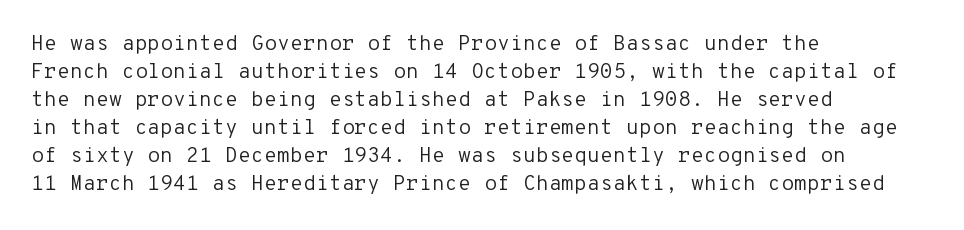
{"italic": "no", "bold": "no", "underline": "no", "align": "left", "line_spacing": "normal", "line_spacing_ratio": 1.33, "letter_spacing": "normal", "letter_spacing_em": 0.0, "glyph_px": 21}
